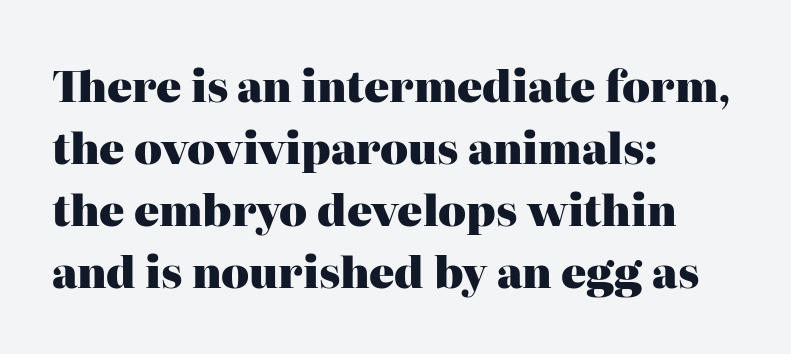
The image shows 42 px heavy serif type, upright; set left-aligned, normal line spacing (1.48x), normal letter spacing, not underlined; high stroke contrast and a medium x-height.
